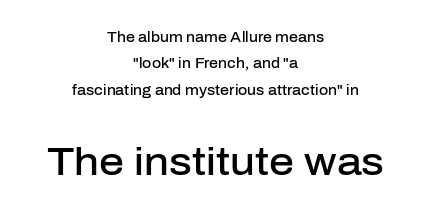
In terms of weight, the rendering is demibold, just under bold. The rendering uses natural spacing where letterforms have individual widths. The horizontal fit of the characters is conventional and even. A typesetter would mark this as roman, not italic. Caption: multi-line text, centered on the measure. Which of the two is more prominent by size? The second, at the bottom.
